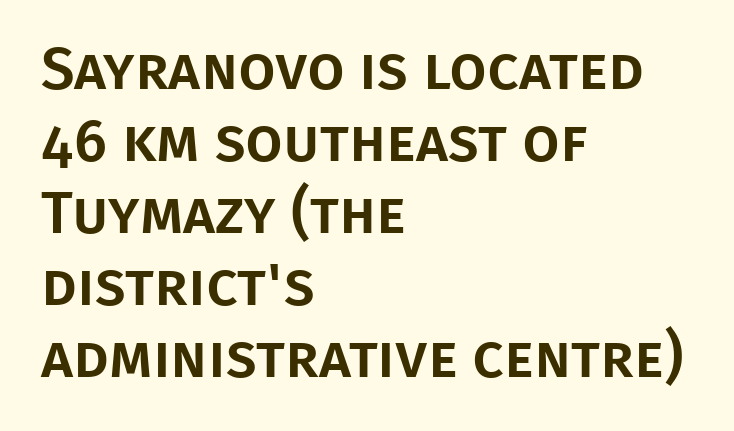
{"serif": "no", "italic": "no", "width": "normal", "stroke_contrast": "low", "x_height": "large", "monospaced": "no", "underline": "no", "align": "left", "line_spacing_ratio": 1.2, "letter_spacing": "normal", "letter_spacing_em": 0.0, "glyph_px": 60}
